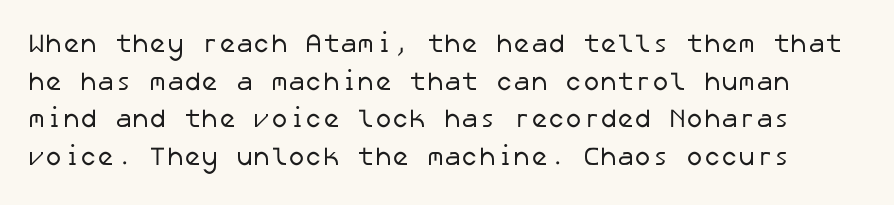
{"bold": "no", "underline": "no", "line_spacing": "normal", "line_spacing_ratio": 1.45, "letter_spacing": "normal", "letter_spacing_em": 0.0, "glyph_px": 26}
